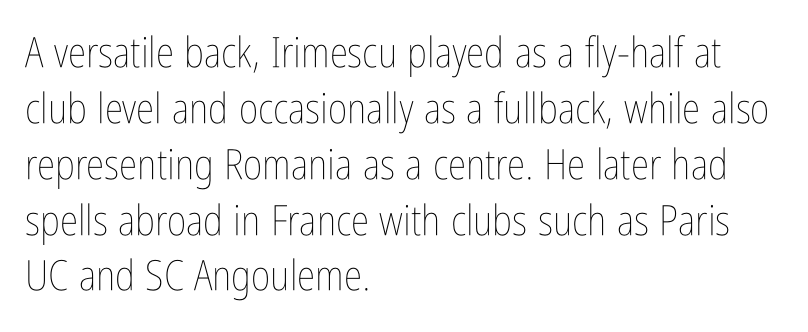
Q: Is the text bold? A: No.
Q: Is the text italic (slanted)? A: No, it is upright.
Q: Is the text underlined? A: No.
Q: How is the paragraph aligned? A: Left-aligned.
Q: Is the spacing between letters normal or unusually wide? A: Normal.
Q: Is the spacing between lines tight, normal or loose? A: Normal.
Q: Width (condensed, normal, or wide)? A: Condensed.
Q: Stroke contrast? A: Low.
Q: x-height? A: Medium.
Q: Monospaced? A: No.
